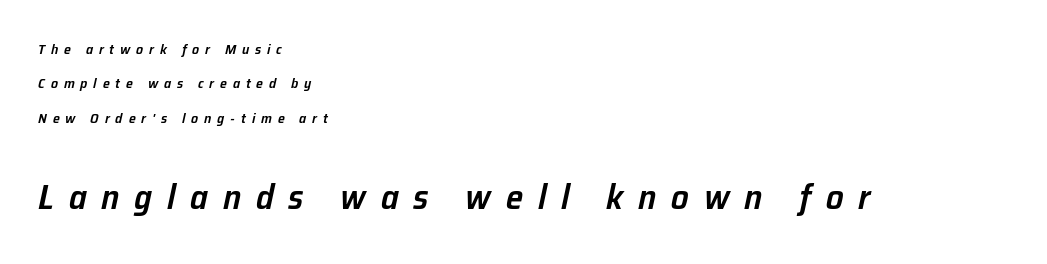
Q: Is the text bold? A: Semi-bold.
Q: Is the text italic (slanted)? A: Yes, it leans right by about 12 degrees.
Q: Is the text underlined? A: No.
Q: How is the paragraph aligned? A: Left-aligned.
Q: Is the spacing between letters normal or unusually wide? A: Unusually wide.
Q: Is the spacing between lines tight, normal or loose? A: Loose.
Q: Which block of text is set in a larger size, the first (top) or the second (bottom)? A: The second (bottom) one.
Q: Width (condensed, normal, or wide)? A: Normal.
Q: Stroke contrast? A: Low.
Q: x-height? A: Medium.
Q: Monospaced? A: No.
